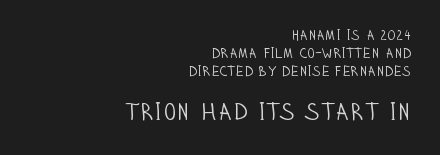
The image shows 24 px text type, upright; set right-aligned, normal line spacing (1.28x), normal letter spacing, not underlined; the second (bottom) block is 1.71x larger.
